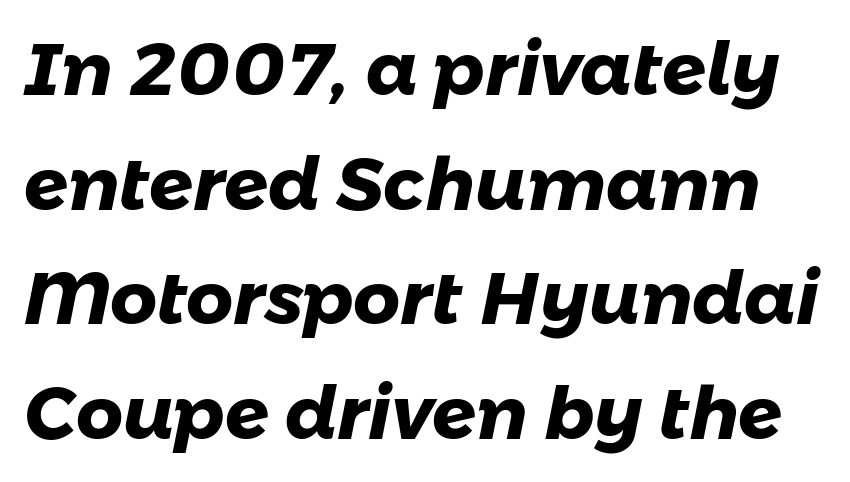
The image shows 73 px heavy sans-serif type; set normal line spacing (1.57x), normal letter spacing, not underlined; low stroke contrast and a medium x-height.
